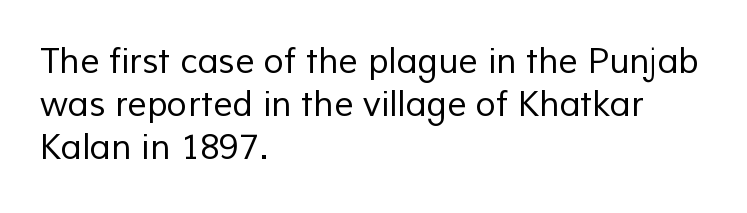
Spacing verdict: proportional, widths tailored to each character. Each line starts at the same left margin while the right side varies. A quiet, ordinary-to-light weight characterises the typeface. Students, observe: this is what conventionally led text looks like. The foot of each line stays bare and open.
